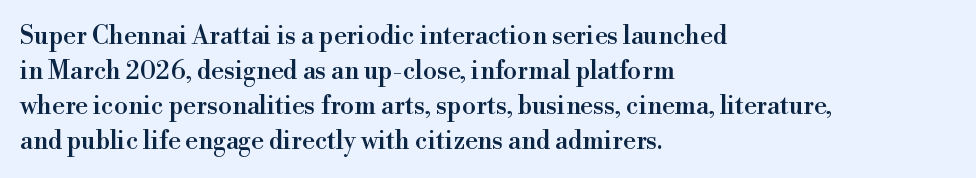
The image shows 25 px text type, upright; set left-aligned, normal line spacing (1.4x), normal letter spacing, not underlined.
